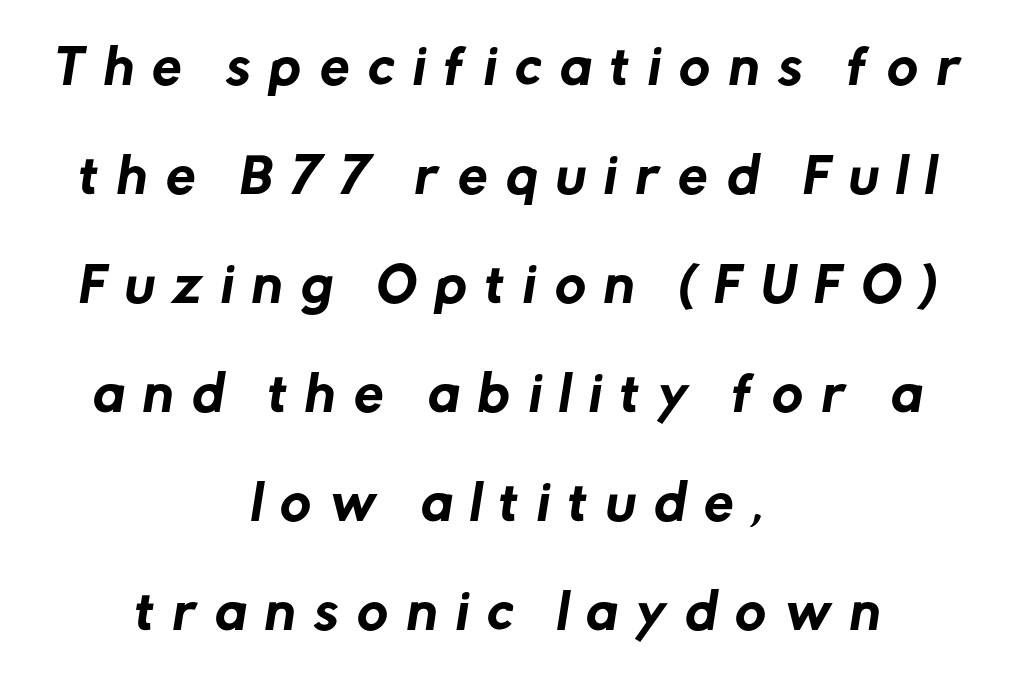
The image shows 47 px sans-serif type; set centered, loose line spacing (2.32x), unusually wide letter spacing (+0.4 em), not underlined; low stroke contrast and a medium x-height.
